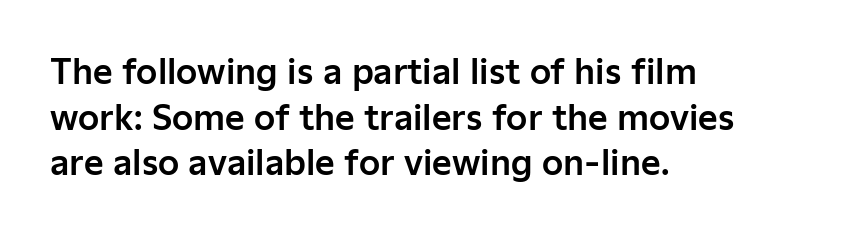
{"serif": "no", "italic": "no", "width": "normal", "stroke_contrast": "low", "x_height": "medium", "monospaced": "no", "underline": "no", "align": "left", "line_spacing": "normal", "line_spacing_ratio": 1.34, "letter_spacing": "normal", "letter_spacing_em": 0.0, "glyph_px": 34}
